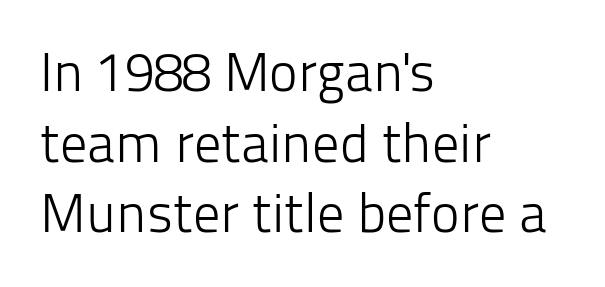
The image shows 54 px light sans-serif type, upright; set left-aligned, normal line spacing (1.31x), normal letter spacing, not underlined; low stroke contrast and a medium x-height.
